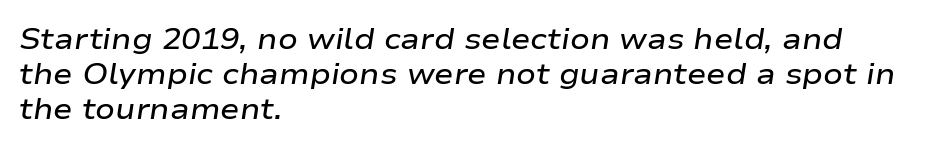
Q: Is the text bold? A: Semi-bold.
Q: Is the text italic (slanted)? A: Yes, it leans right by about 9 degrees.
Q: Is the text underlined? A: No.
Q: How is the paragraph aligned? A: Left-aligned.
Q: Is the spacing between letters normal or unusually wide? A: Normal.
Q: Width (condensed, normal, or wide)? A: Wide.
Q: Stroke contrast? A: Low.
Q: x-height? A: Medium.
Q: Monospaced? A: No.
